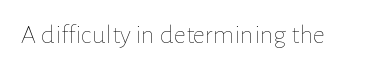
Has an underline been added? It has not. The type is set solid horizontally, with unmodified tracking. The characters are drawn with everyday or finer stroke widths. Every character sits straight up, as roman type does.
